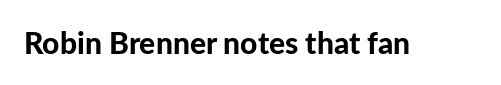
Q: Is the text bold? A: Yes.
Q: Is the text italic (slanted)? A: No, it is upright.
Q: Is the typeface a serif or a sans-serif typeface? A: Sans-serif.
Q: Is the text underlined? A: No.
Q: Is the spacing between letters normal or unusually wide? A: Normal.
Q: Width (condensed, normal, or wide)? A: Normal.
Q: Stroke contrast? A: Low.
Q: x-height? A: Medium.
Q: Monospaced? A: No.
